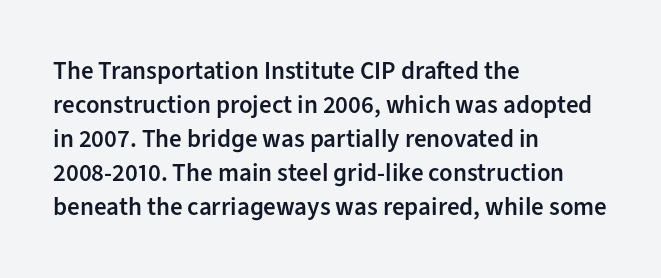
Do the letters lean? They stand straight. Set as a demibold, roughly 600 on the weight scale. Interline gaps are of average width in this sample. Has an underline been added? It has not. In CSS terms this would be text-align: left. The passage shown has conventional tracking throughout.
